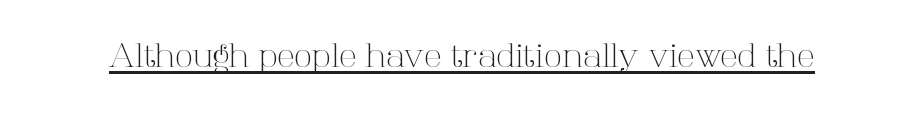
Is this a sans? No — the strokes have serifs. The horizontal fit of the characters is conventional and even. Stem width sits at or under what a default text font uses. Each letter keeps its own natural width here, so spacing adapts to shape. Ordinary non-slanted type is in use.
